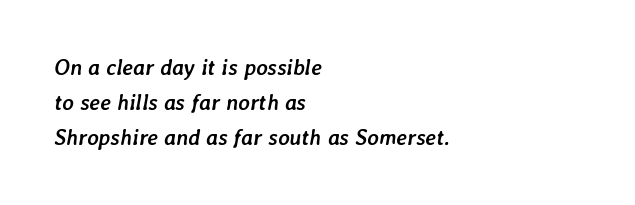
How would I describe the line gaps? Plain and ordinary. The horizontal fit of the characters is conventional and even. The face used here has a pronounced slope to its letters. The paragraph has a hard left edge and a soft right edge.
